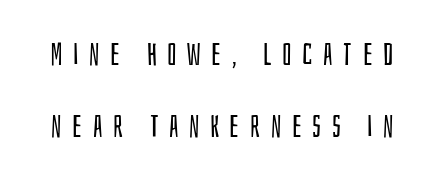
Nothing sits at the stroke ends, so this counts as sans-serif. Loosely led — the rows are spread out. Character widths vary here, with narrow letters taking less room than wide ones. The words here are not underlined. These glyphs show unthickened strokes, regular width or finer.
